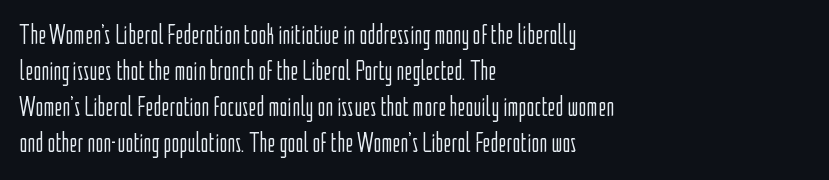
A clean baseline with only descenders dipping below it. The letters stand upright; this is a roman face. The letterforms sit shoulder to shoulder at normal distance. The compositor pushed each line to the left boundary.
